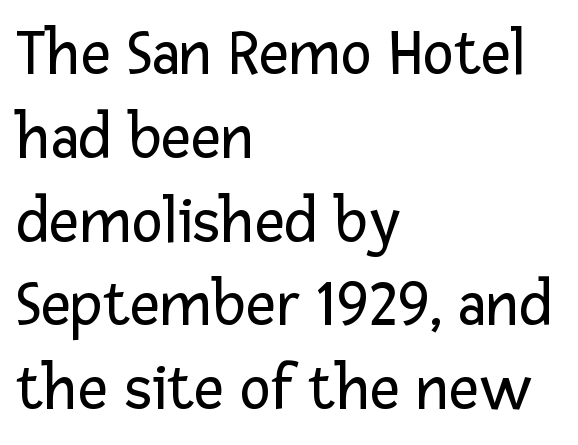
Q: Is the text bold? A: No.
Q: Is the text italic (slanted)? A: No, it is upright.
Q: Is the typeface a serif or a sans-serif typeface? A: Sans-serif.
Q: Is the text underlined? A: No.
Q: How is the paragraph aligned? A: Left-aligned.
Q: Is the spacing between letters normal or unusually wide? A: Normal.
Q: Is the spacing between lines tight, normal or loose? A: Normal.
Q: Width (condensed, normal, or wide)? A: Normal.
Q: Stroke contrast? A: Low.
Q: x-height? A: Medium.
Q: Monospaced? A: No.
